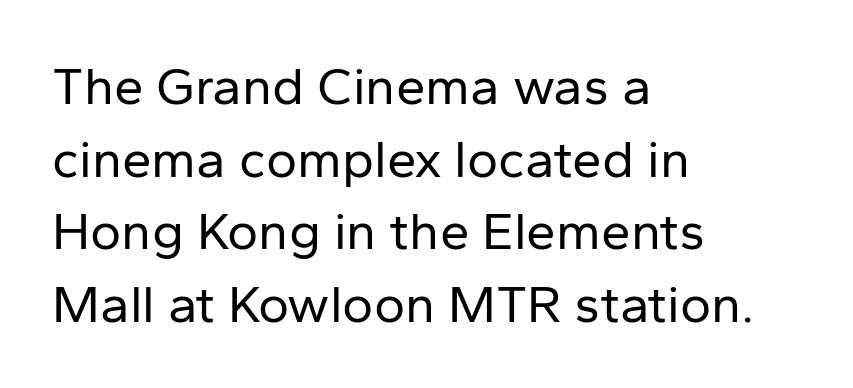
Q: Is the text bold? A: No.
Q: Is the text italic (slanted)? A: No, it is upright.
Q: Is the typeface a serif or a sans-serif typeface? A: Sans-serif.
Q: Is the text underlined? A: No.
Q: How is the paragraph aligned? A: Left-aligned.
Q: Is the spacing between letters normal or unusually wide? A: Normal.
Q: Is the spacing between lines tight, normal or loose? A: Normal.
Q: Width (condensed, normal, or wide)? A: Normal.
Q: Stroke contrast? A: Low.
Q: x-height? A: Medium.
Q: Monospaced? A: No.
